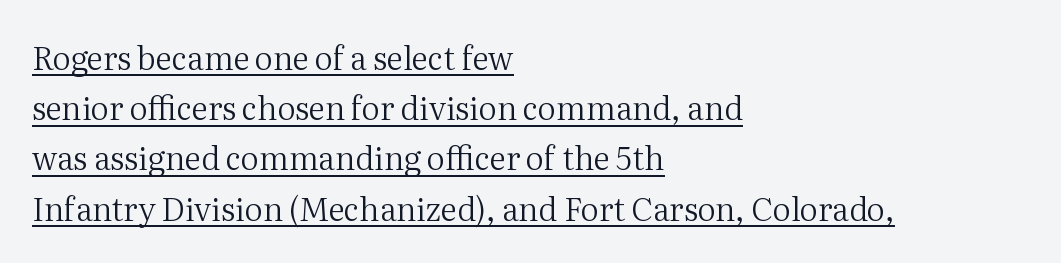
{"serif": "yes", "italic": "no", "bold": "no", "weight": "regular", "width": "normal", "stroke_contrast": "medium", "x_height": "medium", "monospaced": "no", "underline": "yes", "align": "left", "line_spacing": "normal", "line_spacing_ratio": 1.57, "letter_spacing": "normal", "letter_spacing_em": 0.0, "glyph_px": 32}
